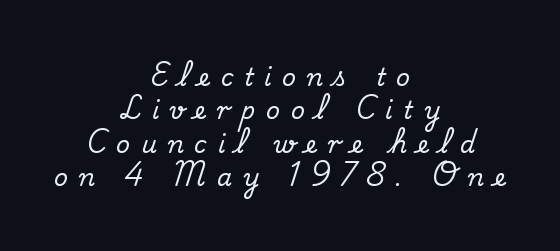
The letters are spread apart with noticeably loose tracking. Line starts and ends both wander, symmetrically. Quick note: underline off. The passage shown stacks its lines at a standard gap.
